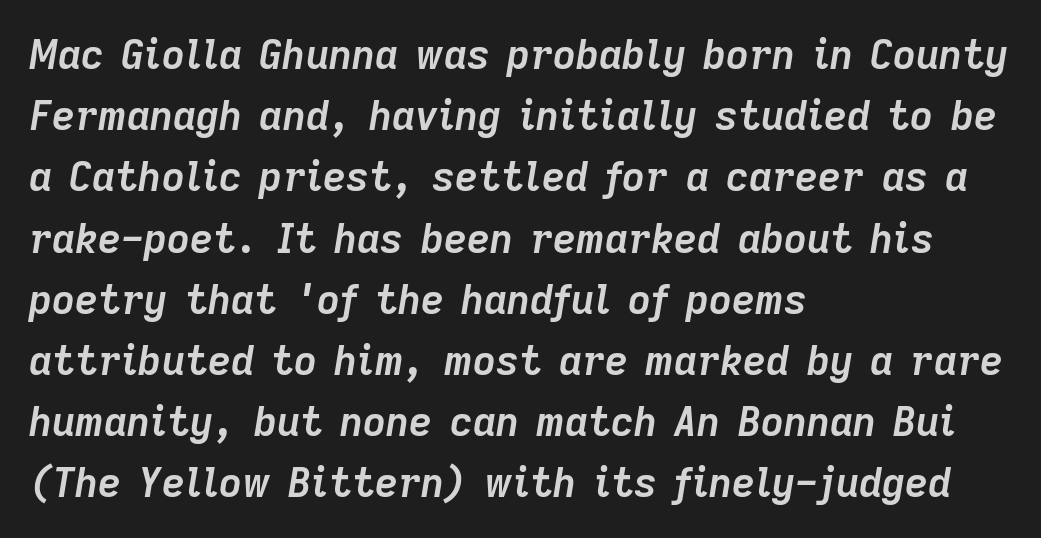
Notice how descenders clear the ascenders below comfortably — that's standard leading. Designer's note — italics engaged. Typesetter's note: full bold, strokes at maximum text heaviness. These lines are set flush left with a ragged right edge. The face used here is proportionally spaced, like ordinary book or web type.
